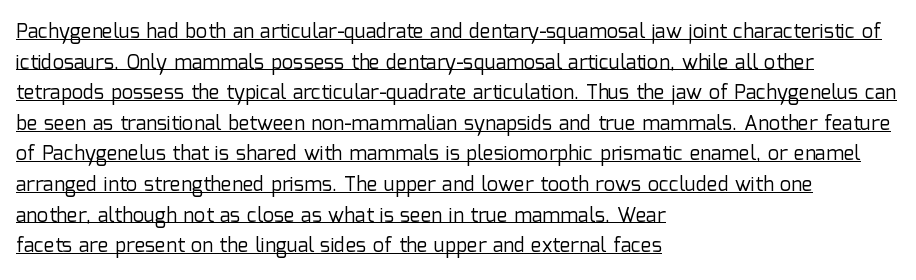
{"italic": "no", "bold": "no", "underline": "yes", "align": "left", "line_spacing": "normal", "line_spacing_ratio": 1.53, "letter_spacing": "normal", "letter_spacing_em": 0.0, "glyph_px": 20}
